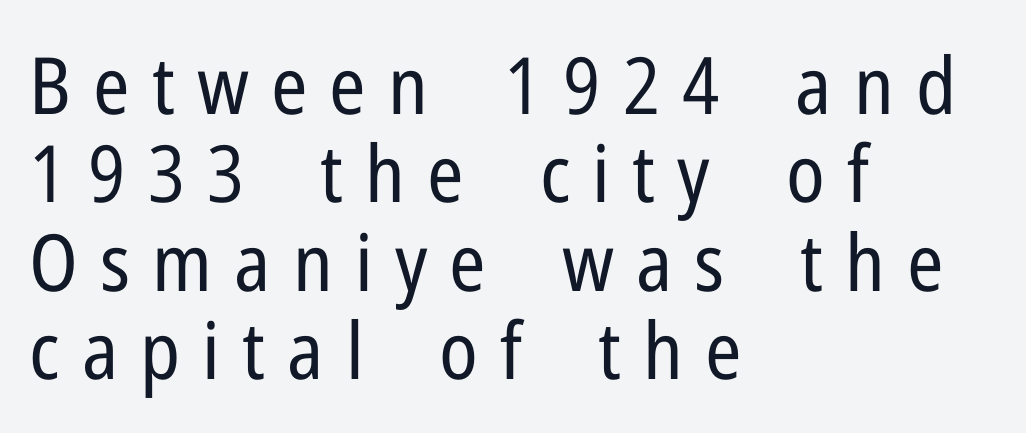
This is roman type, the default non-slanted kind. Substantial extra tracking has been applied to these lines. Here the designer chose a conventional face with non-uniform glyph widths. Serif or sans? Sans — the stroke terminals are bare. The weight tops out at a normal text grade. Rows of type sit shoulder to shoulder in the vertical direction.
